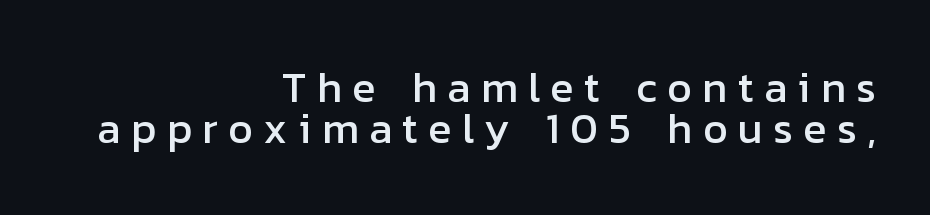
The image shows 43 px sans-serif type, upright; set right-aligned, tight line spacing (0.96x), unusually wide letter spacing (+0.24 em), not underlined; low stroke contrast and a medium x-height.
